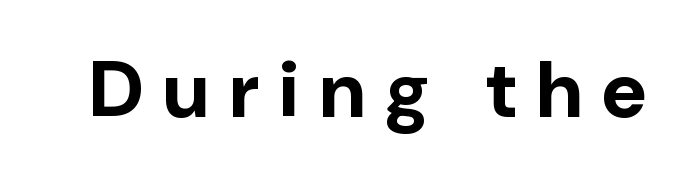
The image shows 79 px bold sans-serif type, upright; set unusually wide letter spacing (+0.25 em), not underlined; low stroke contrast and a medium x-height.
